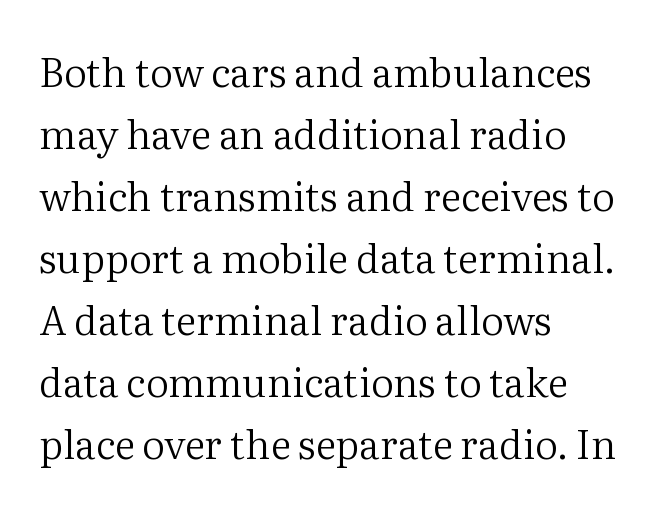
The image shows 40 px regular-weight serif type, upright; set left-aligned, normal line spacing (1.55x), normal letter spacing, not underlined; medium stroke contrast and a medium x-height.
